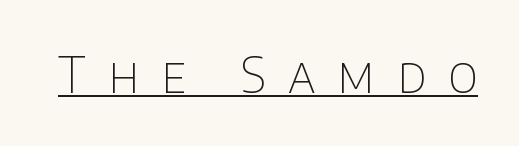
Italic: no, the glyphs are upright roman. In terms of letterspacing, this is a distinctly airy, spread setting. I'd call this a sans setting — the letters go barefoot. These glyphs show unthickened strokes, regular width or finer.
